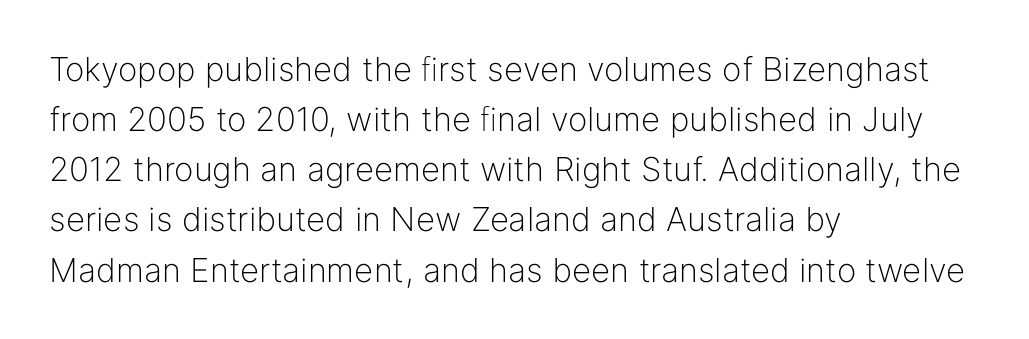
The image shows 33 px light sans-serif type, upright; set left-aligned, normal line spacing (1.52x), normal letter spacing, not underlined; low stroke contrast and a medium x-height.
